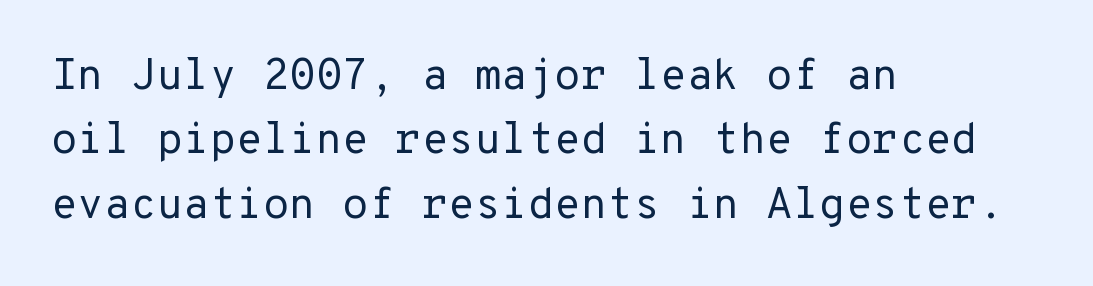
{"serif": "no", "italic": "no", "bold": "no", "weight": "regular", "width": "normal", "stroke_contrast": "low", "x_height": "medium", "monospaced": "yes", "underline": "no", "align": "left", "line_spacing": "normal", "line_spacing_ratio": 1.5, "letter_spacing": "normal", "letter_spacing_em": 0.0, "glyph_px": 43}
